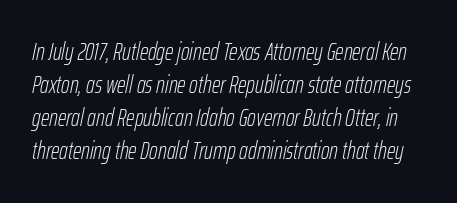
Q: Is the text bold? A: No.
Q: Is the text italic (slanted)? A: Yes, it leans right by about 12 degrees.
Q: Is the text underlined? A: No.
Q: Is the spacing between letters normal or unusually wide? A: Normal.
Q: Is the spacing between lines tight, normal or loose? A: Normal.
